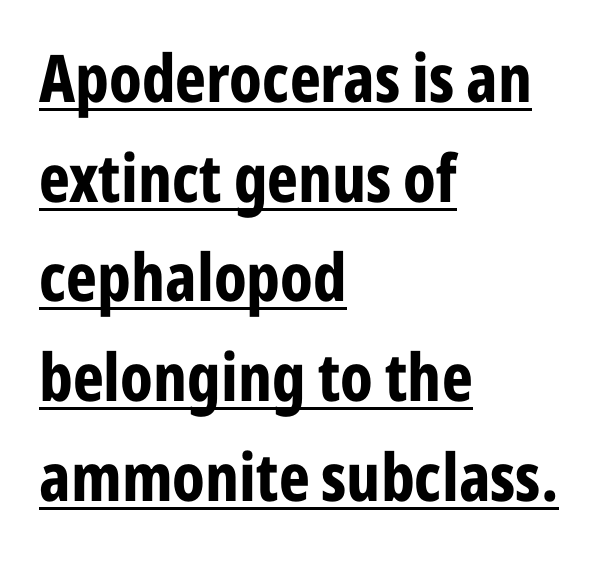
The image shows 66 px bold, condensed sans-serif type, upright; set left-aligned, normal line spacing (1.51x), normal letter spacing, underlined; low stroke contrast and a medium x-height.
